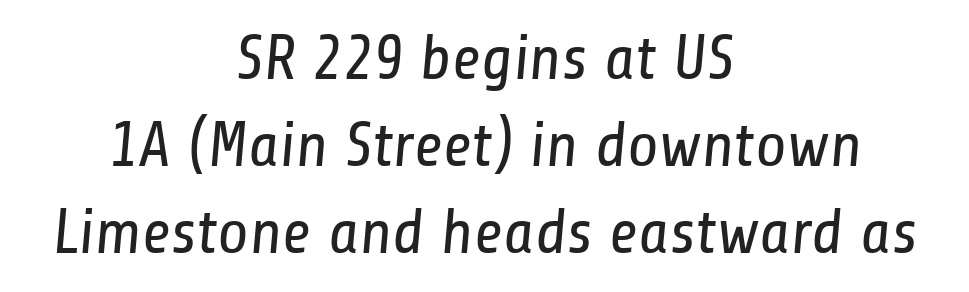
Q: Is the text bold? A: No.
Q: Is the typeface a serif or a sans-serif typeface? A: Sans-serif.
Q: Is the text underlined? A: No.
Q: How is the paragraph aligned? A: Centered.
Q: Is the spacing between letters normal or unusually wide? A: Normal.
Q: Is the spacing between lines tight, normal or loose? A: Normal.
Q: Width (condensed, normal, or wide)? A: Condensed.
Q: Stroke contrast? A: Low.
Q: x-height? A: Medium.
Q: Monospaced? A: No.
